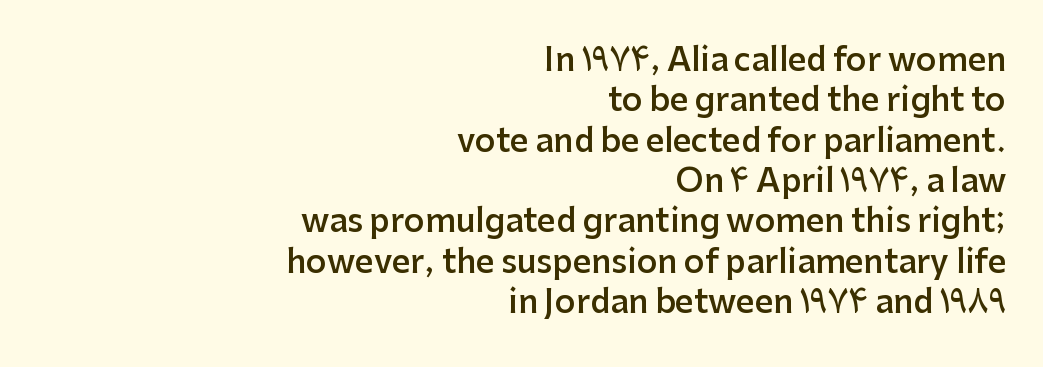
The image shows 32 px semibold sans-serif type, upright; set right-aligned, normal line spacing (1.26x), normal letter spacing, not underlined; low stroke contrast and a medium x-height.
